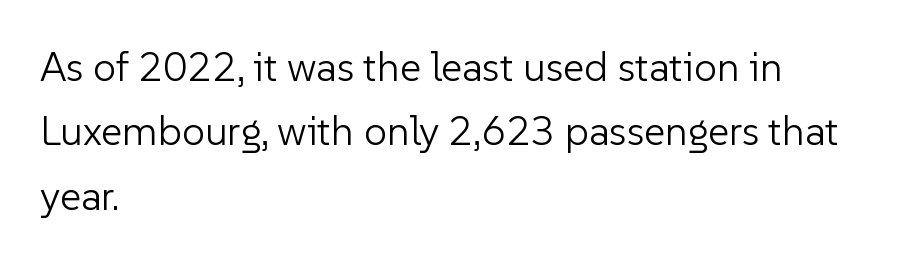
{"serif": "no", "italic": "no", "bold": "no", "weight": "light", "width": "normal", "stroke_contrast": "low", "x_height": "medium", "monospaced": "no", "underline": "no", "align": "left", "line_spacing": "normal", "line_spacing_ratio": 1.57, "letter_spacing": "normal", "letter_spacing_em": 0.0, "glyph_px": 41}
